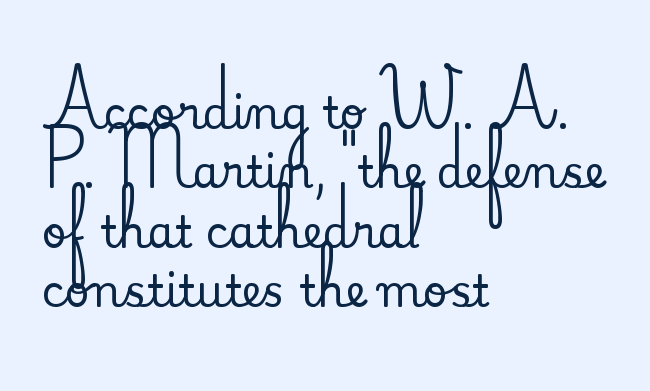
Small tapered or slab feet sit at the stroke ends, so this counts as serif. Teacher's note: observe the even left margin — that is flush-left alignment. Vertically, the passage feels balanced, rows spaced as you'd expect. The glyphs are unaccompanied by any horizontal stroke below them. How are the letters spaced? Ordinarily, with no added tracking.
